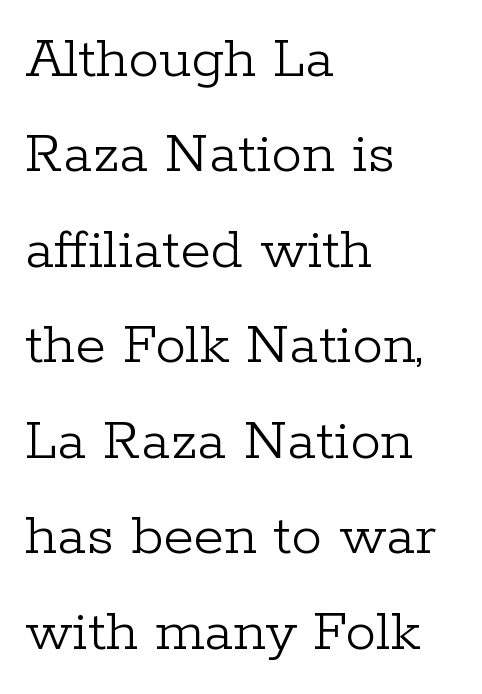
{"serif": "yes", "italic": "no", "bold": "no", "weight": "light", "width": "normal", "stroke_contrast": "low", "x_height": "medium", "monospaced": "no", "underline": "no", "align": "left", "line_spacing": "normal", "line_spacing_ratio": 1.54, "letter_spacing": "normal", "letter_spacing_em": 0.0, "glyph_px": 62}
